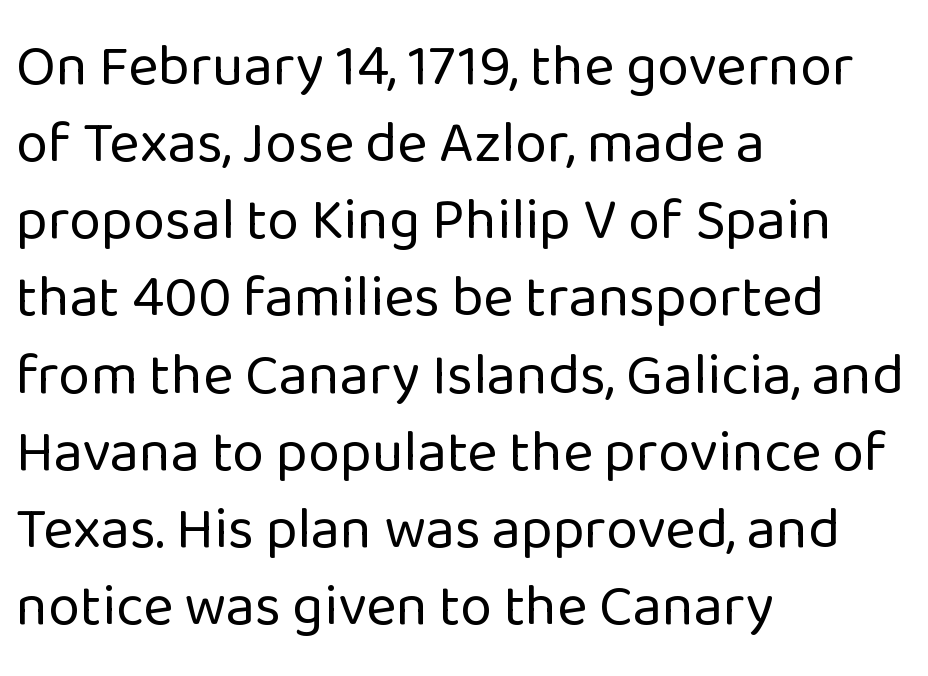
{"serif": "no", "italic": "no", "bold": "no", "weight": "regular", "width": "normal", "stroke_contrast": "low", "x_height": "medium", "monospaced": "no", "underline": "no", "align": "left", "line_spacing": "normal", "line_spacing_ratio": 1.33, "letter_spacing": "normal", "letter_spacing_em": 0.0, "glyph_px": 58}
